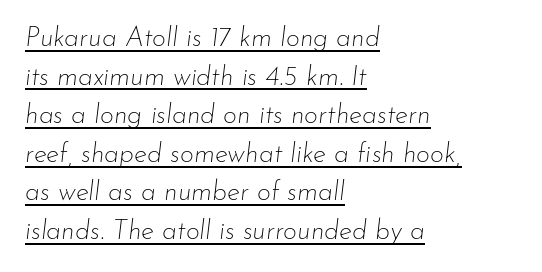
The image shows 27 px text type, italic (leaning right); set left-aligned, normal line spacing (1.43x), normal letter spacing, underlined.
